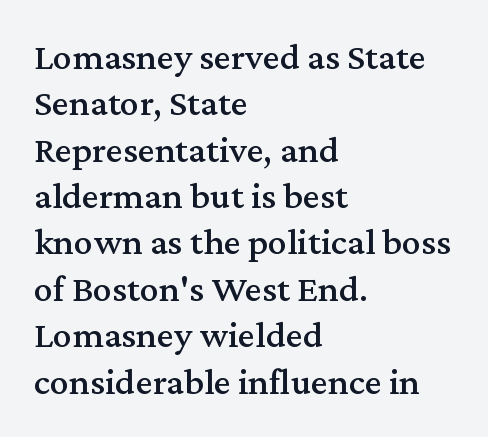
{"serif": "yes", "italic": "no", "width": "normal", "stroke_contrast": "medium", "x_height": "medium", "monospaced": "no", "underline": "no", "align": "left", "line_spacing_ratio": 1.22, "letter_spacing": "normal", "letter_spacing_em": 0.0, "glyph_px": 38}
